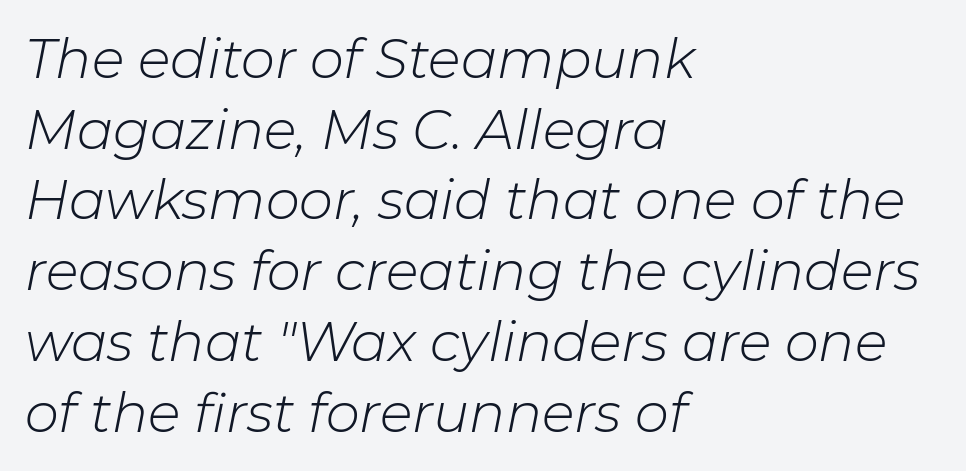
The image shows 54 px light type, italic (leaning right); set left-aligned, normal line spacing (1.31x), normal letter spacing, not underlined; low stroke contrast and a medium x-height.
